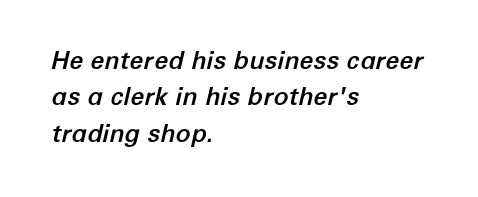
{"italic": "yes", "lean": "right", "slant_degrees": 12, "underline": "no", "align": "left", "line_spacing": "normal", "line_spacing_ratio": 1.46, "letter_spacing": "normal", "letter_spacing_em": 0.0, "glyph_px": 25}
